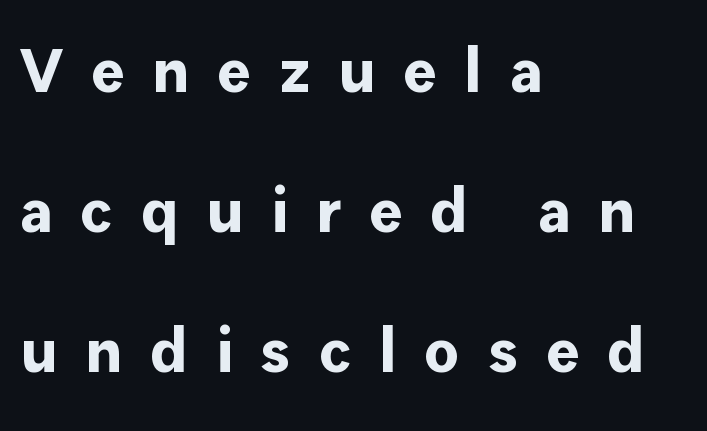
Q: Is the text bold? A: Yes.
Q: Is the text italic (slanted)? A: No, it is upright.
Q: Is the typeface a serif or a sans-serif typeface? A: Sans-serif.
Q: Is the text underlined? A: No.
Q: How is the paragraph aligned? A: Left-aligned.
Q: Is the spacing between letters normal or unusually wide? A: Unusually wide.
Q: Is the spacing between lines tight, normal or loose? A: Loose.
Q: Width (condensed, normal, or wide)? A: Normal.
Q: Stroke contrast? A: Low.
Q: x-height? A: Medium.
Q: Monospaced? A: No.
